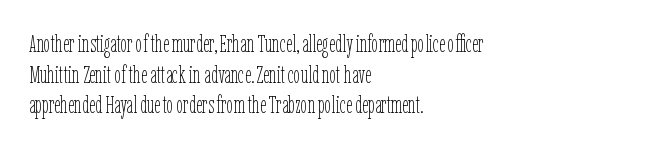
The image shows 24 px text type, upright; set left-aligned, normal line spacing (1.28x), normal letter spacing, not underlined.
